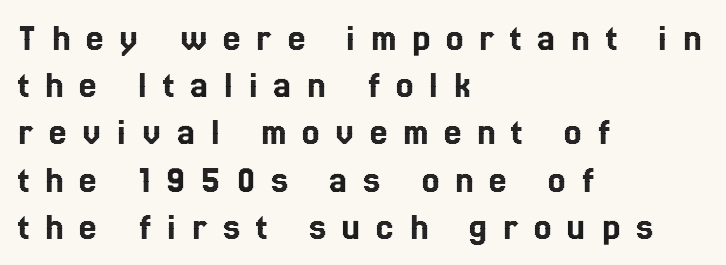
Q: Is the text italic (slanted)? A: No, it is upright.
Q: Is the text underlined? A: No.
Q: How is the paragraph aligned? A: Left-aligned.
Q: Is the spacing between letters normal or unusually wide? A: Unusually wide.
Q: Width (condensed, normal, or wide)? A: Condensed.
Q: x-height? A: Medium.
Q: Monospaced? A: No.
